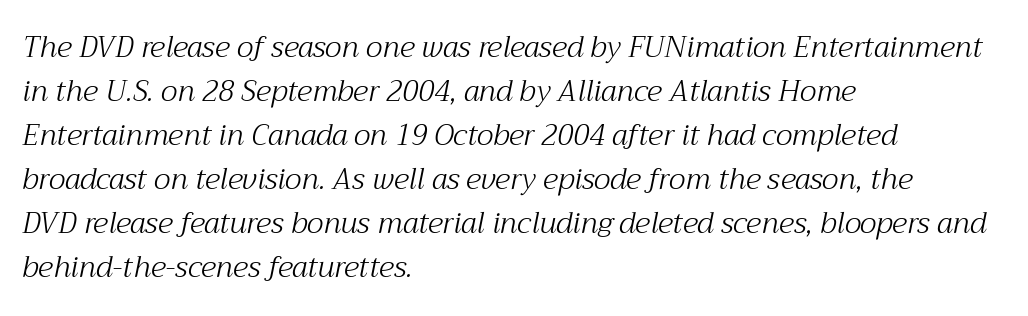
Horizontal alignment here is leftward, the default for most running prose. A light-to-regular cut is what we see here. Vertical spacing — default. A typesetter would label this face a serif. The letters are slanted; this is an italic face. Beneath every word, the page is bare.
